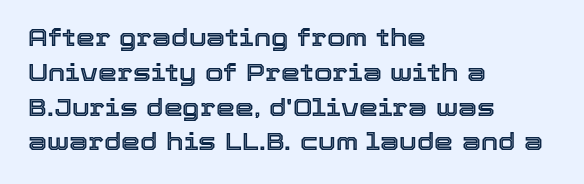
{"italic": "no", "underline": "no", "align": "left", "line_spacing": "normal", "line_spacing_ratio": 1.45, "letter_spacing": "normal", "letter_spacing_em": 0.0, "glyph_px": 24}
